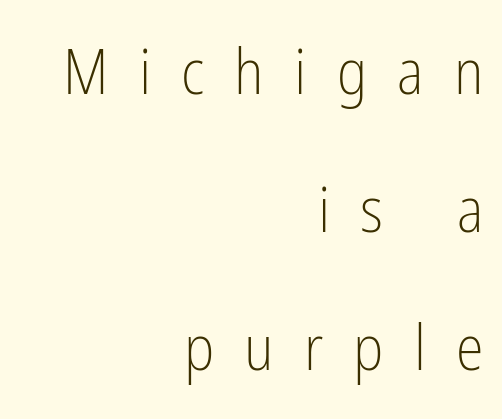
Looks like regular typesetting: each glyph gets only the width it needs. Unbolded letterforms with no extra heft. Nope, no serifs anywhere on these letters. Quick note: interline space is abundant. Check the space under the baseline: it is left empty. This sample uses expanded letter spacing, leaving extra air between glyphs.
